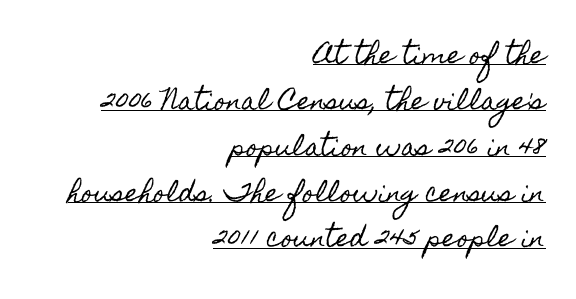
The image shows 24 px text type; set right-aligned, loose line spacing (1.91x), normal letter spacing, underlined.
